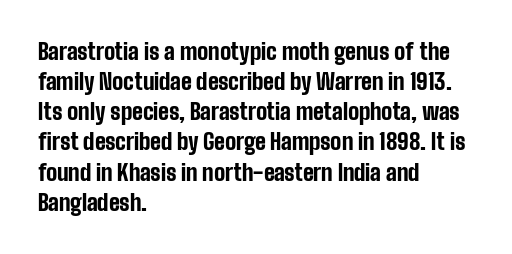
{"italic": "no", "bold": "yes", "underline": "no", "align": "left", "line_spacing": "normal", "line_spacing_ratio": 1.37, "letter_spacing": "normal", "letter_spacing_em": 0.0, "glyph_px": 22}
